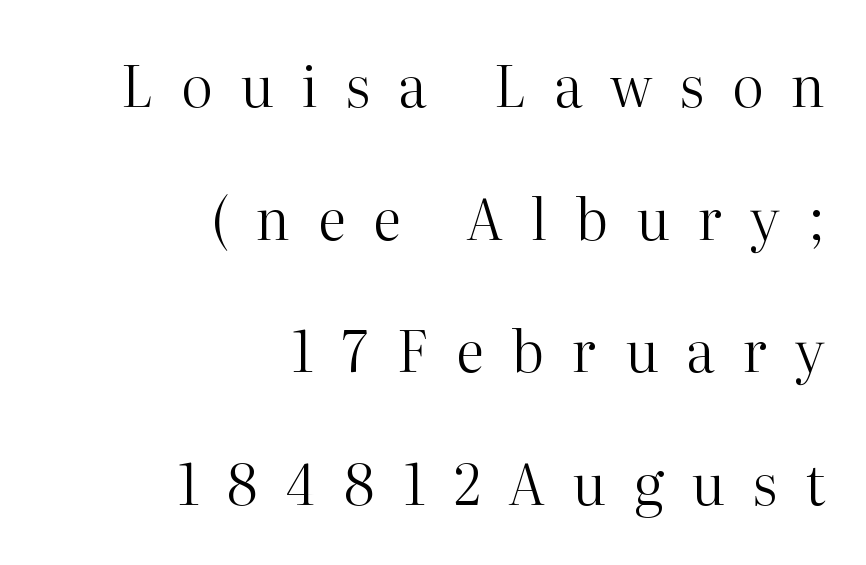
Q: Is the text bold? A: No.
Q: Is the text italic (slanted)? A: No, it is upright.
Q: Is the typeface a serif or a sans-serif typeface? A: Serif.
Q: Is the text underlined? A: No.
Q: How is the paragraph aligned? A: Right-aligned.
Q: Is the spacing between letters normal or unusually wide? A: Unusually wide.
Q: Is the spacing between lines tight, normal or loose? A: Loose.
Q: Width (condensed, normal, or wide)? A: Normal.
Q: Stroke contrast? A: High.
Q: x-height? A: Medium.
Q: Monospaced? A: No.
